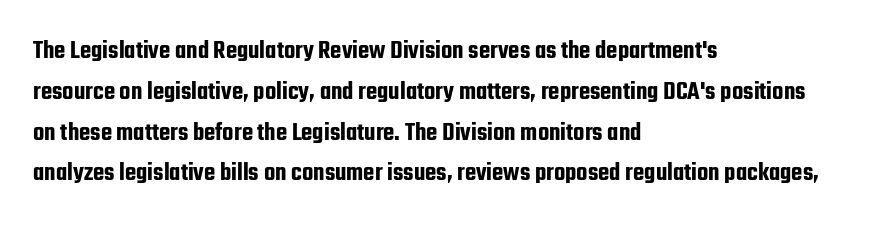
The image shows 26 px text type, upright; set left-aligned, normal line spacing (1.57x), normal letter spacing, not underlined.
